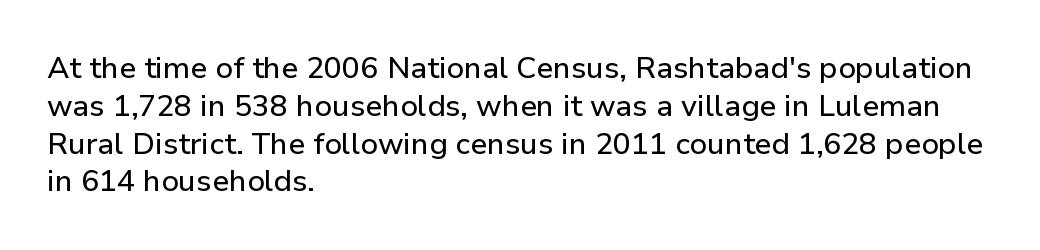
This sample has the flowing, uneven cadence of proportional lettering. Is there much room between lines? A standard amount, neither cramped nor airy. Nope, not italic — everything's standing straight. Type without underlining. Does the type have serifs? No, each stem ends abruptly.
